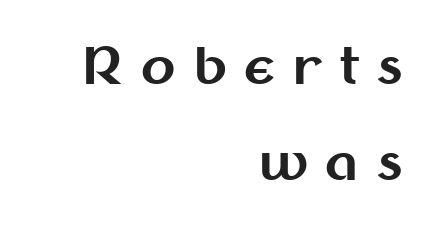
{"serif": "no", "italic": "no", "bold": "yes", "weight": "bold", "width": "normal", "stroke_contrast": "medium", "x_height": "medium", "monospaced": "no", "underline": "no", "align": "right", "line_spacing": "loose", "line_spacing_ratio": 1.93, "letter_spacing": "wide", "letter_spacing_em": 0.35, "glyph_px": 50}
